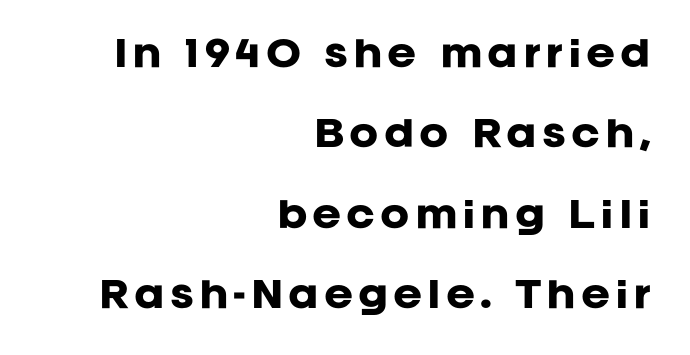
The image shows 35 px heavy sans-serif type, upright; set right-aligned, loose line spacing (2.3x), not underlined; low stroke contrast and a large x-height.
